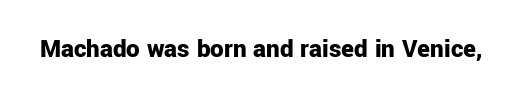
{"italic": "no", "bold": "yes", "underline": "no", "letter_spacing": "normal", "letter_spacing_em": 0.0, "glyph_px": 27}
